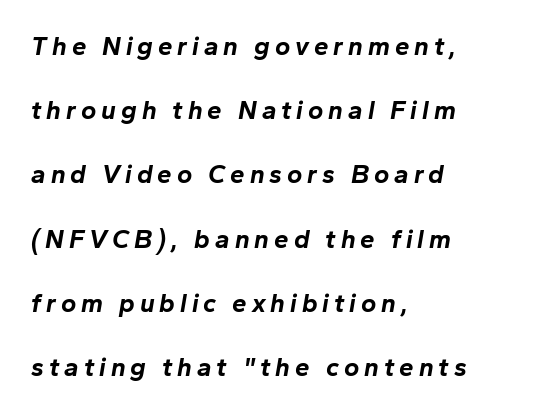
The image shows 26 px bold type, italic (leaning right); set left-aligned, loose line spacing (2.47x), not underlined.
